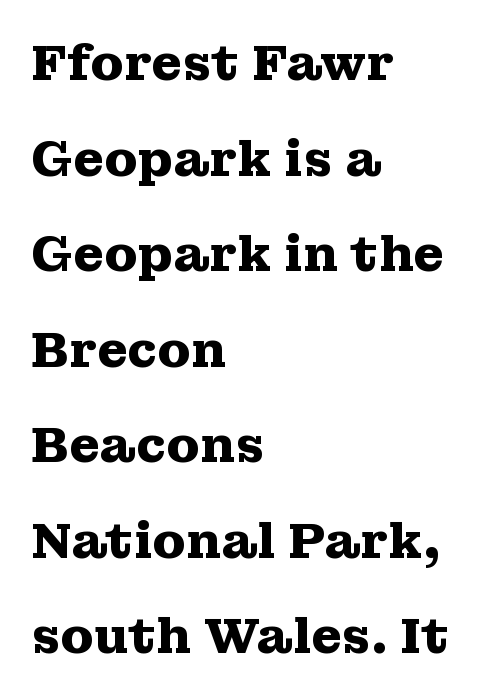
Q: Is the text bold? A: Yes.
Q: Is the text italic (slanted)? A: No, it is upright.
Q: Is the typeface a serif or a sans-serif typeface? A: Serif.
Q: Is the text underlined? A: No.
Q: How is the paragraph aligned? A: Left-aligned.
Q: Is the spacing between letters normal or unusually wide? A: Normal.
Q: Is the spacing between lines tight, normal or loose? A: Loose.
Q: Width (condensed, normal, or wide)? A: Wide.
Q: Stroke contrast? A: Medium.
Q: x-height? A: Medium.
Q: Monospaced? A: No.
